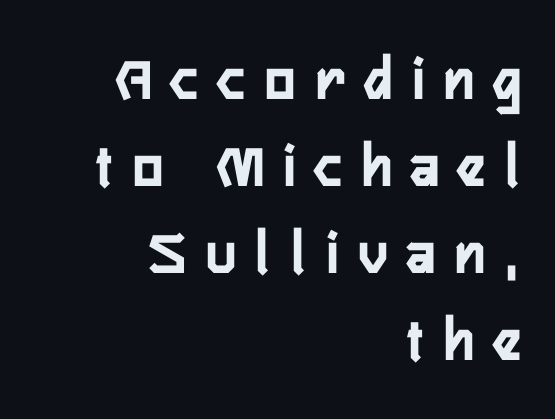
Q: Is the text italic (slanted)? A: No, it is upright.
Q: Is the typeface a serif or a sans-serif typeface? A: Sans-serif.
Q: Is the text underlined? A: No.
Q: How is the paragraph aligned? A: Right-aligned.
Q: Is the spacing between letters normal or unusually wide? A: Unusually wide.
Q: Is the spacing between lines tight, normal or loose? A: Normal.
Q: Width (condensed, normal, or wide)? A: Condensed.
Q: Stroke contrast? A: Low.
Q: x-height? A: Medium.
Q: Monospaced? A: No.
